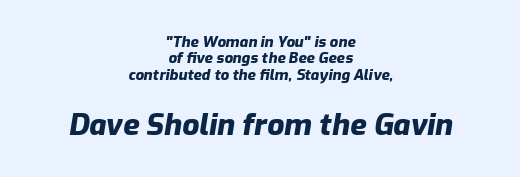
Reading top to bottom, the characters get bigger at the block break. The sample has been set heavy, in full bold. The paragraph has two soft edges and a firm central axis. Every character sits at an angle, as italics do. The passage shown has conventional tracking throughout.
